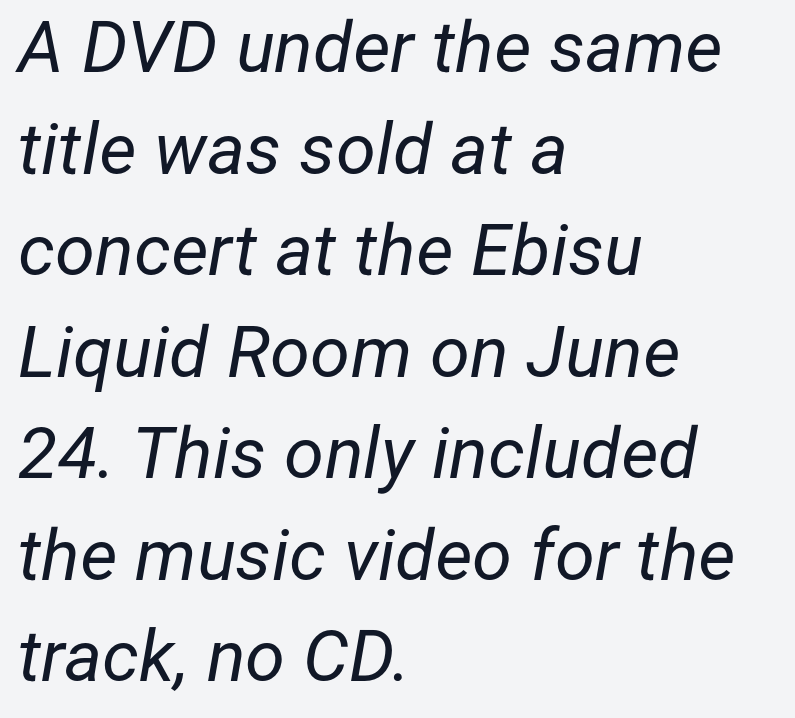
The image shows 72 px regular-weight type, italic (leaning right); set left-aligned, normal line spacing (1.41x), normal letter spacing, not underlined; low stroke contrast and a medium x-height.
